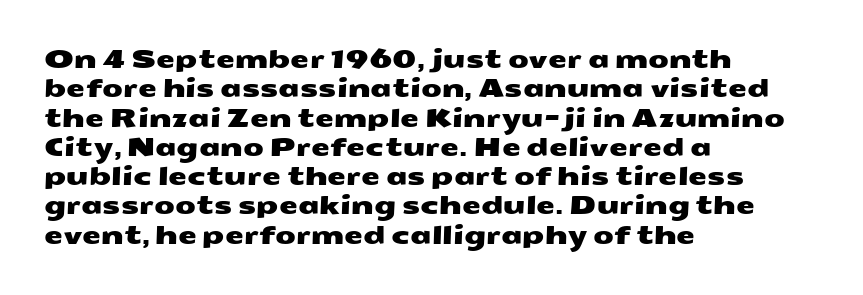
The passage shown has conventional tracking throughout. The zone under the glyphs is completely vacant. Alignment: flush left.
